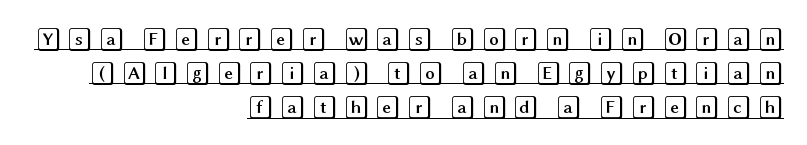
The image shows 24 px text type, upright; set right-aligned, normal line spacing (1.42x), unusually wide letter spacing (+0.22 em), underlined.
